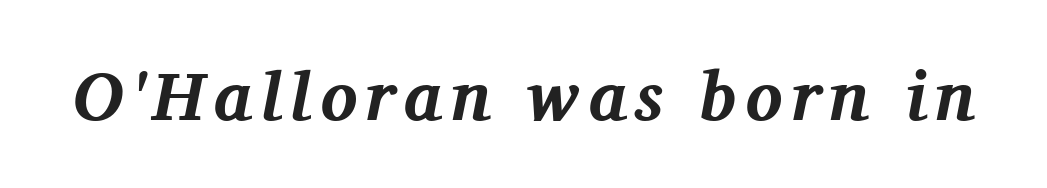
Q: Is the text bold? A: Yes.
Q: Is the text italic (slanted)? A: Yes, it leans right by about 11 degrees.
Q: Is the typeface a serif or a sans-serif typeface? A: Serif.
Q: Is the text underlined? A: No.
Q: Width (condensed, normal, or wide)? A: Normal.
Q: Stroke contrast? A: Medium.
Q: x-height? A: Medium.
Q: Monospaced? A: No.
